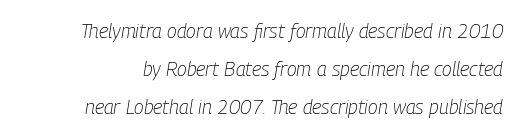
Spacing between characters is what you'd get straight out of the box. Characters are canted at an angle relative to the baseline's perpendicular. The words here are not underlined. Unbolded letterforms with no extra heft.
